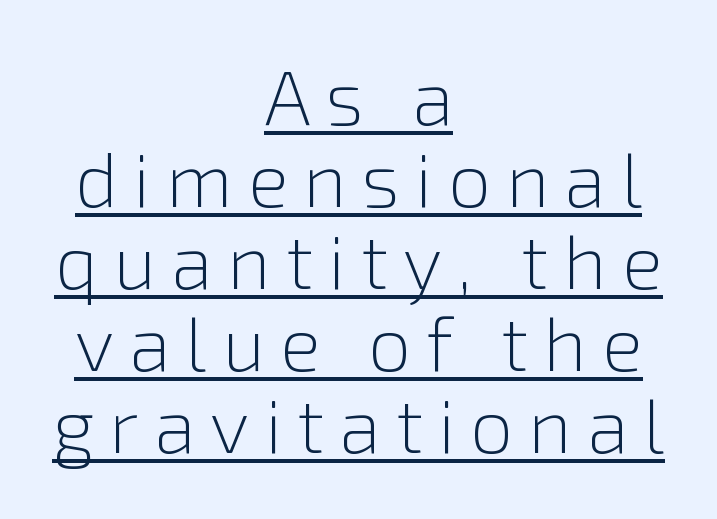
Q: Is the text bold? A: No.
Q: Is the text italic (slanted)? A: No, it is upright.
Q: Is the typeface a serif or a sans-serif typeface? A: Sans-serif.
Q: Is the text underlined? A: Yes.
Q: How is the paragraph aligned? A: Centered.
Q: Is the spacing between letters normal or unusually wide? A: Unusually wide.
Q: Is the spacing between lines tight, normal or loose? A: Tight.
Q: Width (condensed, normal, or wide)? A: Normal.
Q: Stroke contrast? A: Low.
Q: x-height? A: Medium.
Q: Monospaced? A: No.
